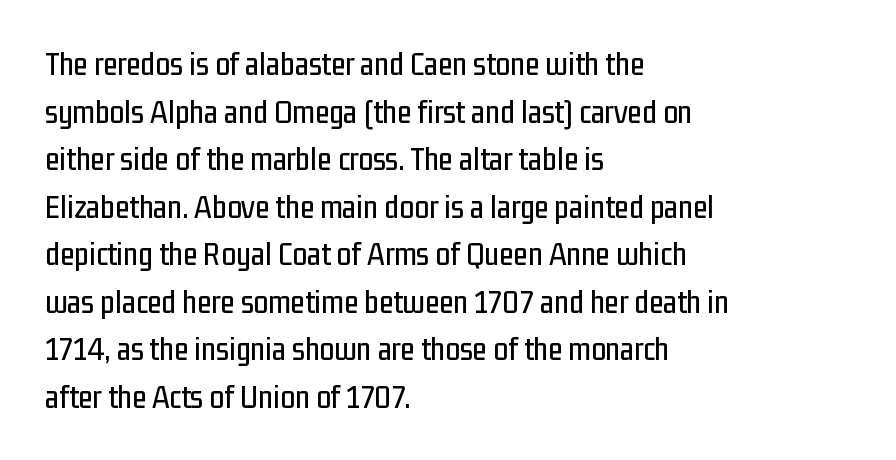
{"serif": "no", "italic": "no", "width": "condensed", "stroke_contrast": "low", "x_height": "medium", "monospaced": "no", "underline": "no", "align": "left", "line_spacing": "normal", "line_spacing_ratio": 1.44, "letter_spacing": "normal", "letter_spacing_em": 0.0, "glyph_px": 33}
